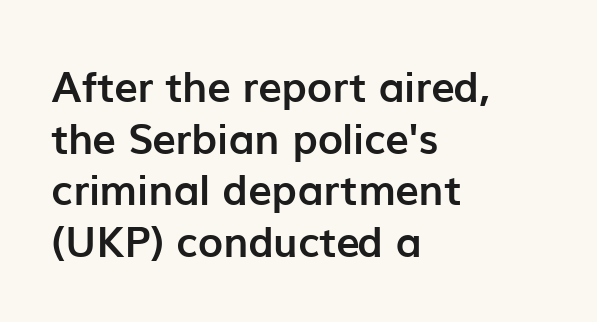
Q: Is the text bold? A: Yes.
Q: Is the text italic (slanted)? A: No, it is upright.
Q: Is the typeface a serif or a sans-serif typeface? A: Sans-serif.
Q: Is the text underlined? A: No.
Q: How is the paragraph aligned? A: Left-aligned.
Q: Is the spacing between letters normal or unusually wide? A: Normal.
Q: Width (condensed, normal, or wide)? A: Normal.
Q: Stroke contrast? A: Low.
Q: x-height? A: Medium.
Q: Monospaced? A: No.
